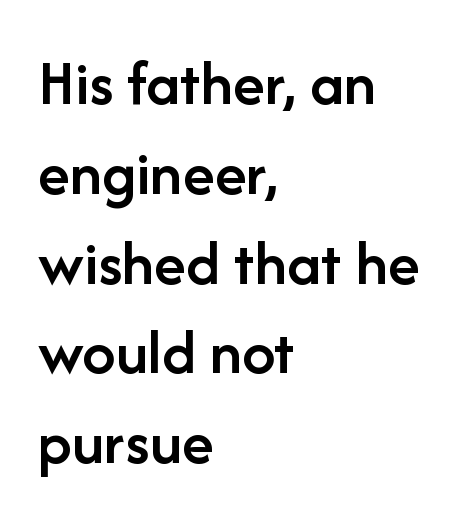
{"serif": "no", "italic": "no", "bold": "semi", "weight": "semibold", "width": "normal", "stroke_contrast": "low", "x_height": "medium", "monospaced": "no", "underline": "no", "align": "left", "line_spacing": "normal", "line_spacing_ratio": 1.36, "letter_spacing": "normal", "letter_spacing_em": 0.0, "glyph_px": 66}
